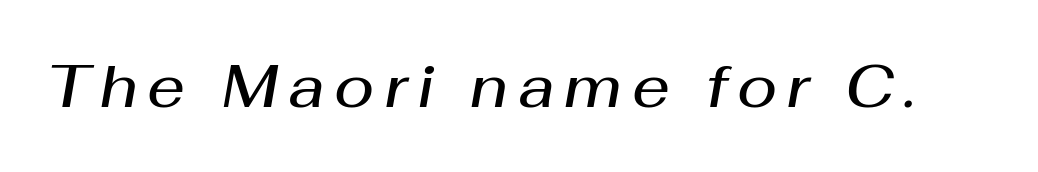
{"italic": "yes", "lean": "right", "slant_degrees": 10, "bold": "semi", "weight": "semibold", "width": "normal", "stroke_contrast": "medium", "x_height": "medium", "monospaced": "no", "underline": "no", "glyph_px": 59}
